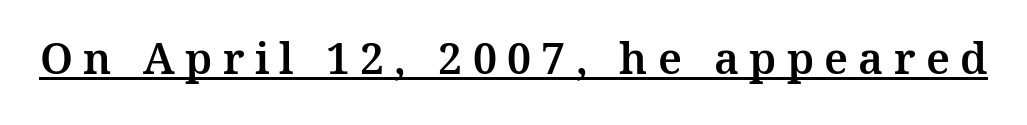
The image shows 43 px serif type, upright; set unusually wide letter spacing (+0.24 em), underlined; medium stroke contrast and a medium x-height.
